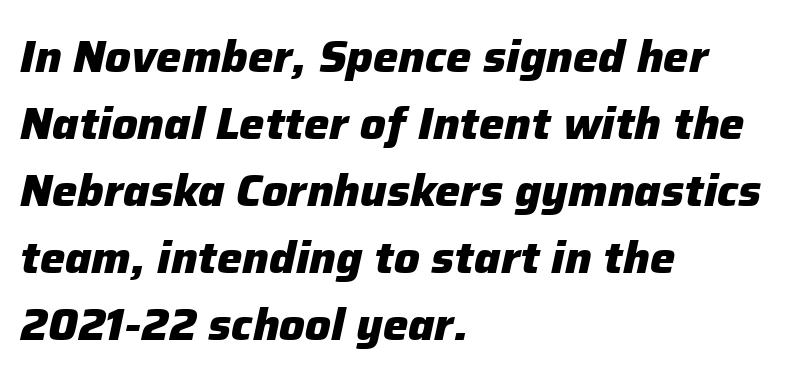
How would I describe the line gaps? Plain and ordinary. Slant detected: the letters are inclined. Inter-character spacing is left at the font's built-in metrics. Note the varied advance widths — an 'i' is clearly narrower than an 'm'. Horizontal alignment here is leftward, the default for most running prose.
